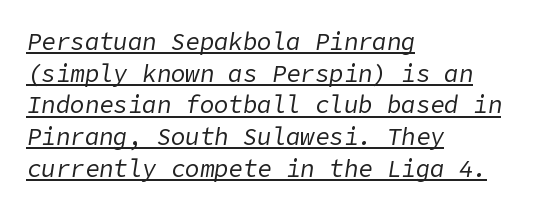
The image shows 24 px text type, italic (leaning right); set left-aligned, normal line spacing (1.32x), normal letter spacing, underlined.
